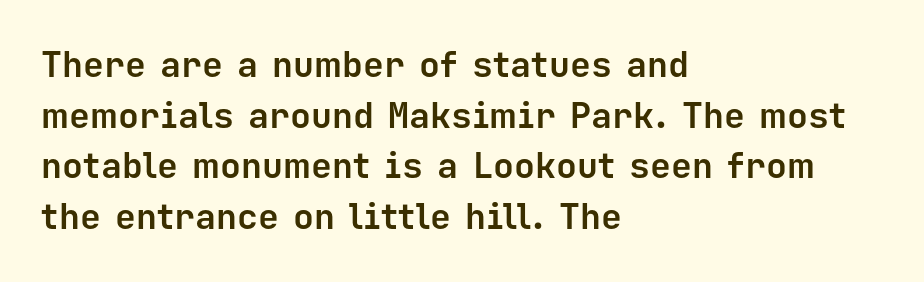
The characters look thick and weighty, a clear bold. What's the leading like? Ordinary, nothing unusual. Here the designer chose a console-style face with uniform glyph widths. Letter spacing: default. Left-aligned paragraph, ragged on the right.
